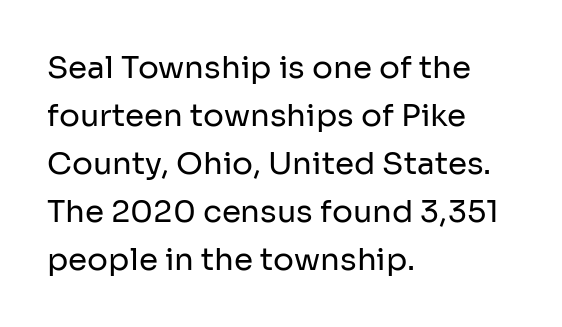
The image shows 31 px regular-weight sans-serif type, upright; set left-aligned, normal line spacing (1.55x), normal letter spacing, not underlined; low stroke contrast and a medium x-height.
